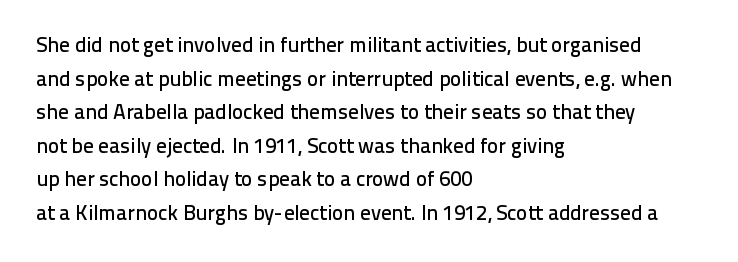
Q: Is the text italic (slanted)? A: No, it is upright.
Q: Is the text underlined? A: No.
Q: How is the paragraph aligned? A: Left-aligned.
Q: Is the spacing between letters normal or unusually wide? A: Normal.
Q: Is the spacing between lines tight, normal or loose? A: Normal.
